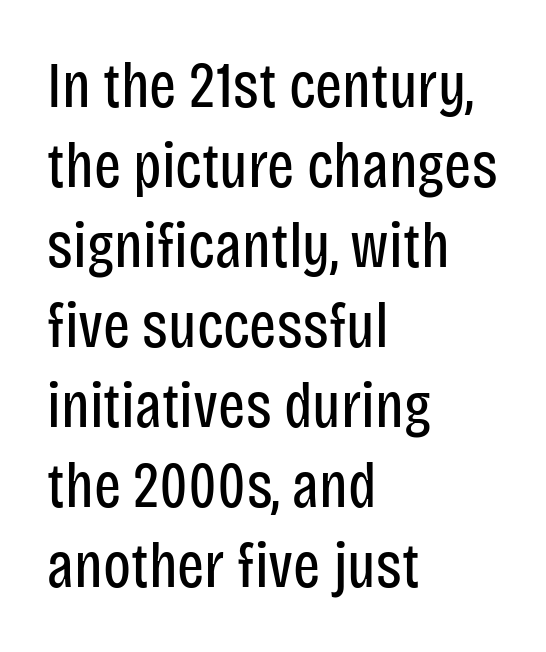
Q: Is the text bold? A: No.
Q: Is the text italic (slanted)? A: No, it is upright.
Q: Is the typeface a serif or a sans-serif typeface? A: Sans-serif.
Q: Is the text underlined? A: No.
Q: How is the paragraph aligned? A: Left-aligned.
Q: Is the spacing between letters normal or unusually wide? A: Normal.
Q: Is the spacing between lines tight, normal or loose? A: Normal.
Q: Width (condensed, normal, or wide)? A: Condensed.
Q: Stroke contrast? A: Low.
Q: x-height? A: Large.
Q: Monospaced? A: No.
